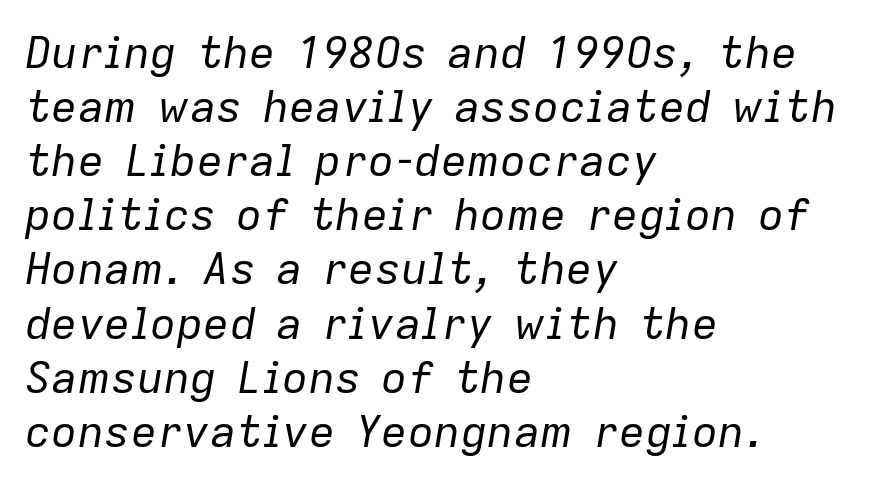
The image shows 44 px regular-weight type, italic (leaning right); set left-aligned, line spacing 1.23x, normal letter spacing, not underlined; low stroke contrast and a medium x-height.
